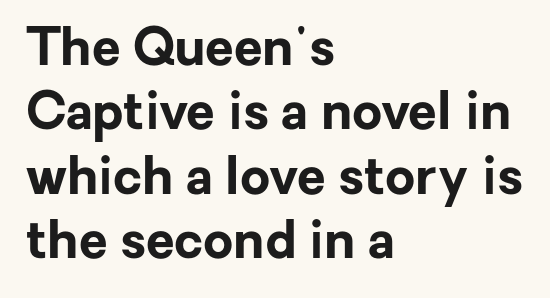
The image shows 52 px bold sans-serif type, upright; set left-aligned, line spacing 1.24x, normal letter spacing, not underlined; low stroke contrast and a medium x-height.
